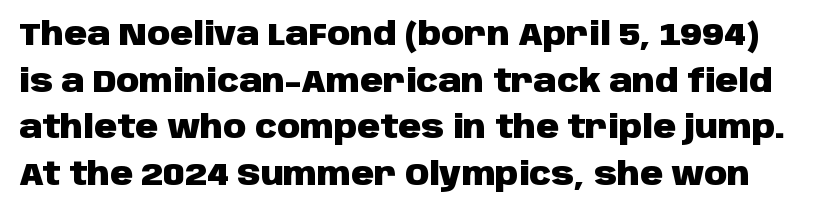
The space between consecutive lines is moderate. The letters advance in unequal steps, a hallmark of proportional type. Has an underline been added? It has not. Nope, not italic — everything's standing straight.
